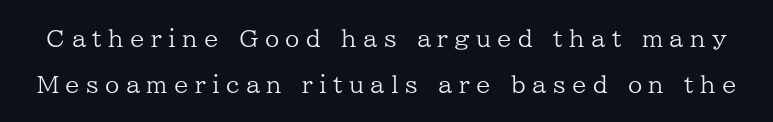
The image shows 23 px text type, upright; set loose line spacing (2.0x), unusually wide letter spacing (+0.28 em), not underlined.
